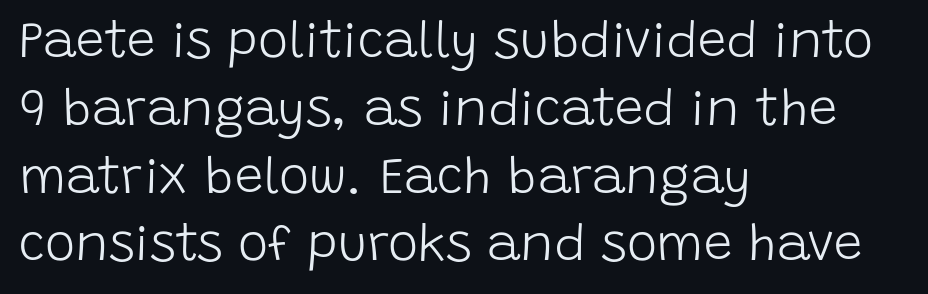
Q: Is the text bold? A: No.
Q: Is the text italic (slanted)? A: No, it is upright.
Q: Is the typeface a serif or a sans-serif typeface? A: Sans-serif.
Q: Is the text underlined? A: No.
Q: How is the paragraph aligned? A: Left-aligned.
Q: Is the spacing between letters normal or unusually wide? A: Normal.
Q: Is the spacing between lines tight, normal or loose? A: Normal.
Q: Width (condensed, normal, or wide)? A: Normal.
Q: Stroke contrast? A: Low.
Q: x-height? A: Large.
Q: Monospaced? A: No.
